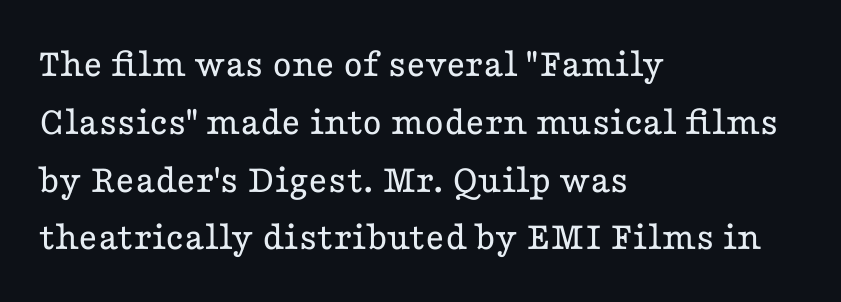
What stands out about the letter spacing? Nothing — it is the standard amount. These lines sit exactly where default settings would place them. Little horizontal feet cap the strokes, marking this as serif type. Rule under the text: the space is simply empty. Spacing verdict: proportional, widths tailored to each character.
